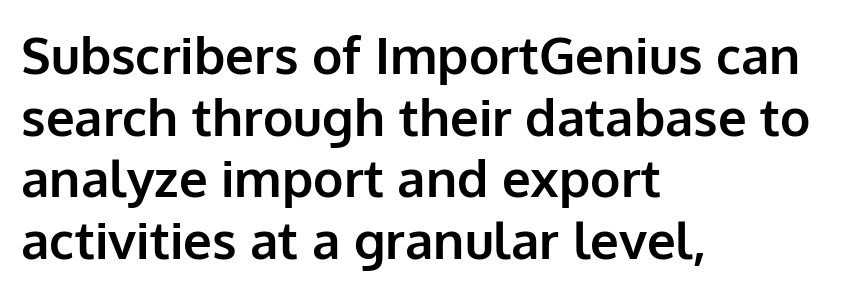
Q: Is the text bold? A: Yes.
Q: Is the text italic (slanted)? A: No, it is upright.
Q: Is the typeface a serif or a sans-serif typeface? A: Sans-serif.
Q: Is the text underlined? A: No.
Q: How is the paragraph aligned? A: Left-aligned.
Q: Is the spacing between letters normal or unusually wide? A: Normal.
Q: Width (condensed, normal, or wide)? A: Normal.
Q: Stroke contrast? A: Low.
Q: x-height? A: Medium.
Q: Monospaced? A: No.
